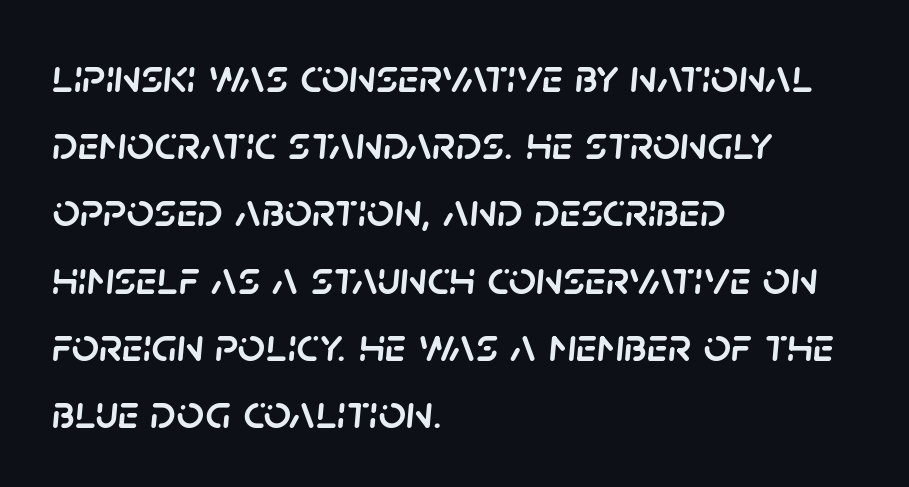
The image shows 48 px text type, italic (leaning right); set left-aligned, normal line spacing (1.4x), normal letter spacing, not underlined; low stroke contrast and a large x-height.
